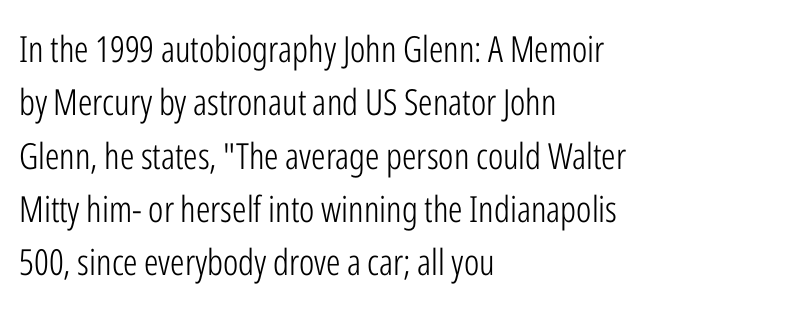
Q: Is the text bold? A: No.
Q: Is the text italic (slanted)? A: No, it is upright.
Q: Is the typeface a serif or a sans-serif typeface? A: Sans-serif.
Q: Is the text underlined? A: No.
Q: How is the paragraph aligned? A: Left-aligned.
Q: Is the spacing between letters normal or unusually wide? A: Normal.
Q: Is the spacing between lines tight, normal or loose? A: Normal.
Q: Width (condensed, normal, or wide)? A: Condensed.
Q: Stroke contrast? A: Low.
Q: x-height? A: Medium.
Q: Monospaced? A: No.
